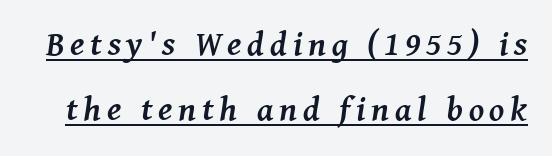
{"serif": "yes", "italic": "yes", "lean": "right", "slant_degrees": 8, "bold": "yes", "weight": "semibold", "width": "normal", "stroke_contrast": "medium", "x_height": "medium", "monospaced": "no", "underline": "yes", "line_spacing": "loose", "line_spacing_ratio": 1.92, "glyph_px": 34}
